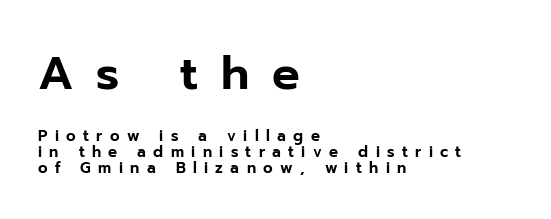
This rendering employs a face without finishing strokes, i.e., a sans-serif. Does the bottom block carry the larger type? No, the top block does. The letters advance in unequal steps, a hallmark of proportional type. Compared with a centered layout, this one pins lines to the left instead. In terms of letterspacing, this is a distinctly airy, spread setting.
